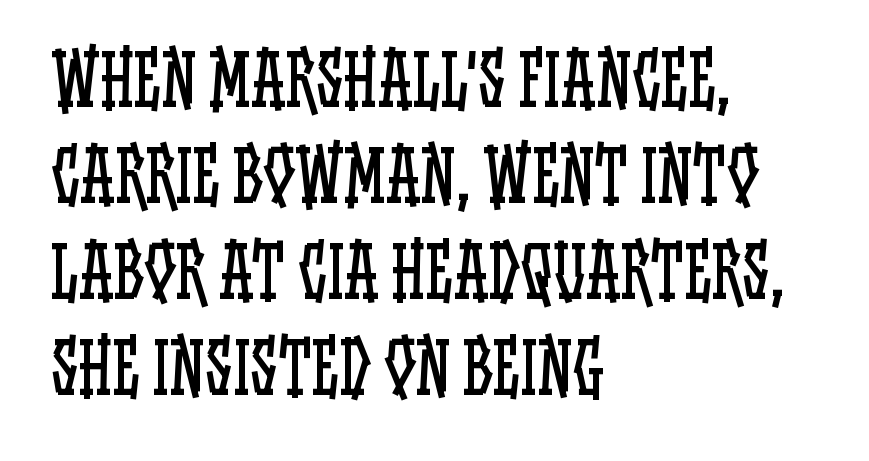
The image shows 70 px regular-weight, condensed type, upright; set left-aligned, normal line spacing (1.37x), normal letter spacing, not underlined; low stroke contrast and a large x-height.
